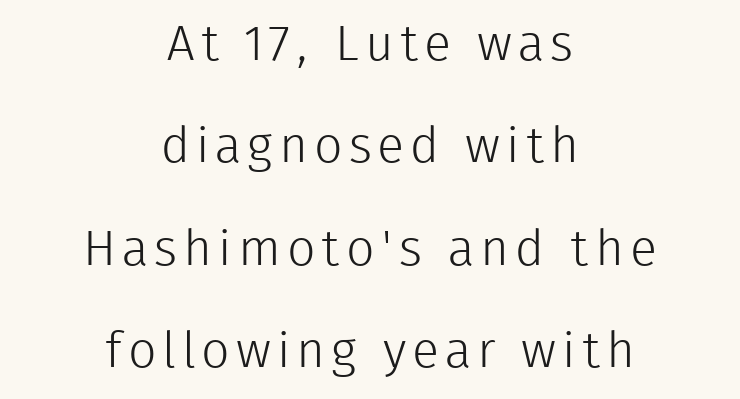
Q: Is the text bold? A: No.
Q: Is the text italic (slanted)? A: No, it is upright.
Q: Is the typeface a serif or a sans-serif typeface? A: Sans-serif.
Q: Is the text underlined? A: No.
Q: How is the paragraph aligned? A: Centered.
Q: Is the spacing between lines tight, normal or loose? A: Loose.
Q: Width (condensed, normal, or wide)? A: Normal.
Q: Stroke contrast? A: Low.
Q: x-height? A: Medium.
Q: Monospaced? A: No.
